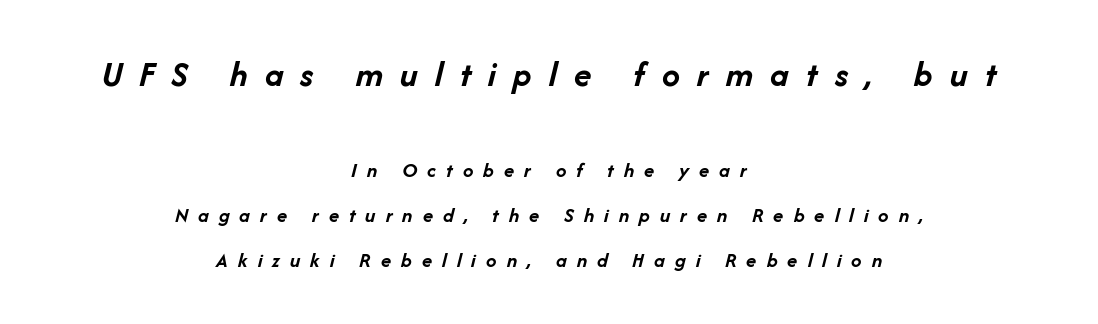
{"italic": "yes", "lean": "right", "slant_degrees": 14, "bold": "yes", "weight": "semibold", "width": "normal", "stroke_contrast": "low", "x_height": "medium", "monospaced": "no", "underline": "no", "align": "center", "line_spacing": "loose", "line_spacing_ratio": 2.14, "letter_spacing": "wide", "letter_spacing_em": 0.48, "larger_block": "first", "size_ratio": 1.71, "glyph_px": 36}
